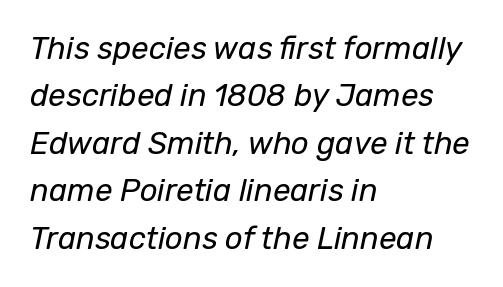
{"italic": "yes", "lean": "right", "slant_degrees": 12, "bold": "no", "weight": "regular", "width": "normal", "stroke_contrast": "low", "x_height": "medium", "monospaced": "no", "underline": "no", "align": "left", "line_spacing": "normal", "line_spacing_ratio": 1.53, "letter_spacing": "normal", "letter_spacing_em": 0.0, "glyph_px": 31}
